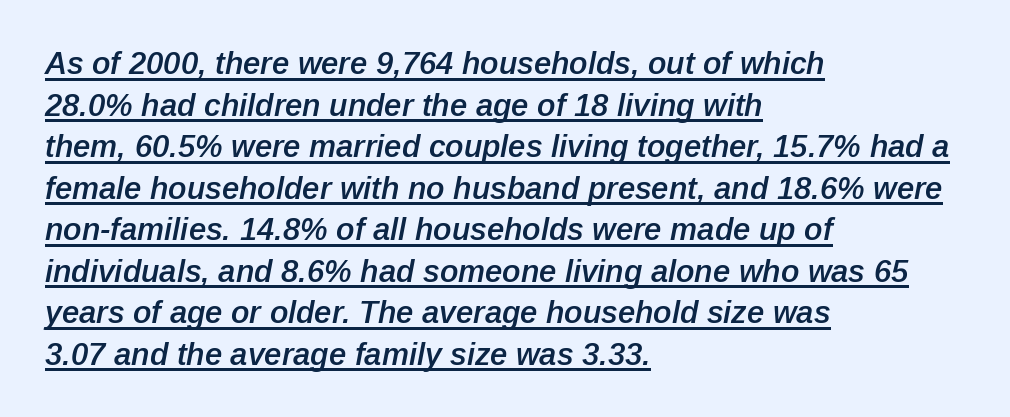
{"italic": "yes", "lean": "right", "slant_degrees": 12, "bold": "semi", "weight": "semibold", "width": "normal", "stroke_contrast": "low", "x_height": "medium", "monospaced": "no", "underline": "yes", "align": "left", "line_spacing": "normal", "line_spacing_ratio": 1.34, "letter_spacing": "normal", "letter_spacing_em": 0.0, "glyph_px": 31}
